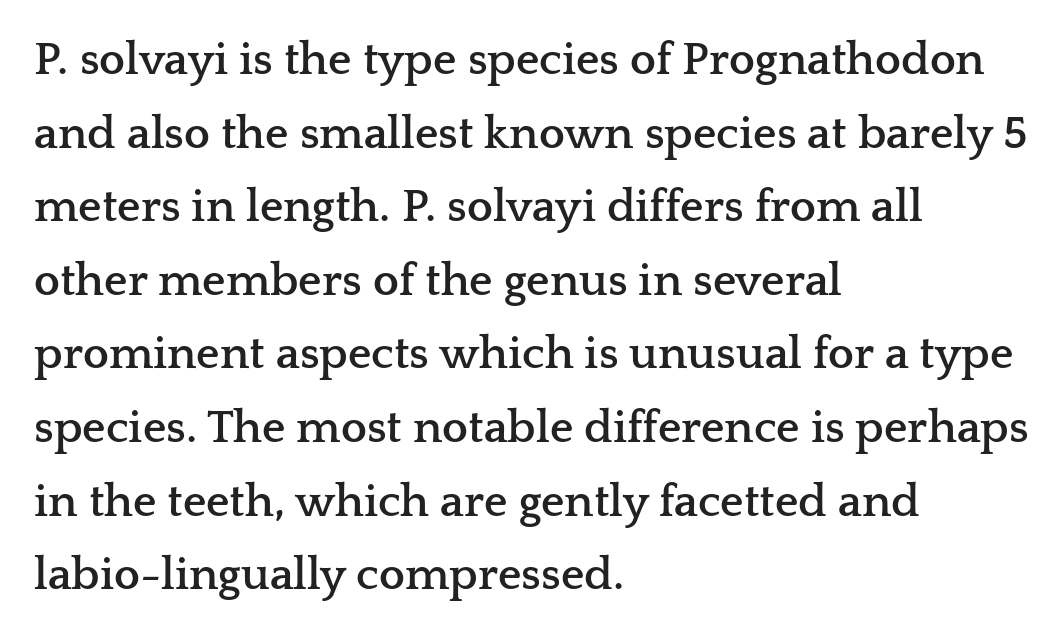
Q: Is the text bold? A: Yes.
Q: Is the text italic (slanted)? A: No, it is upright.
Q: Is the typeface a serif or a sans-serif typeface? A: Serif.
Q: Is the text underlined? A: No.
Q: How is the paragraph aligned? A: Left-aligned.
Q: Is the spacing between letters normal or unusually wide? A: Normal.
Q: Is the spacing between lines tight, normal or loose? A: Normal.
Q: Width (condensed, normal, or wide)? A: Wide.
Q: Stroke contrast? A: Low.
Q: x-height? A: Medium.
Q: Monospaced? A: No.
